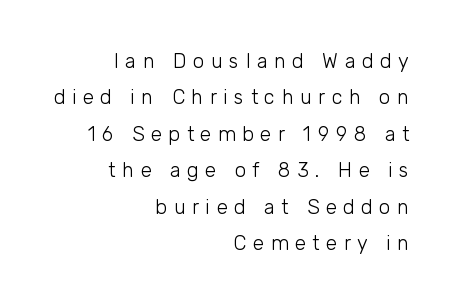
Heaviness? Minimal to ordinary, like unemphasized prose. The rendering inserts visible extra space after every character. Unlike italic type, these characters show no tilt at all. Underlining? Definitely not there.
